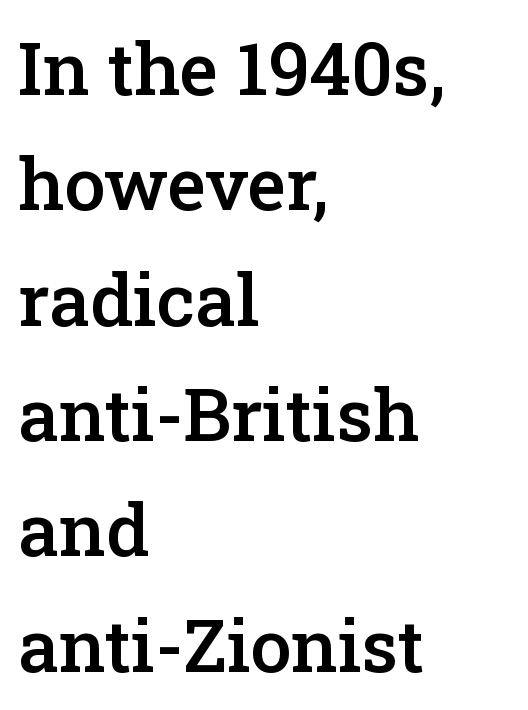
The passage shown is semibold, sitting just below true bold. No italicization has been applied; the sample stays upright. The strip under each line holds only bare page. The compositor pushed each line to the left boundary.
